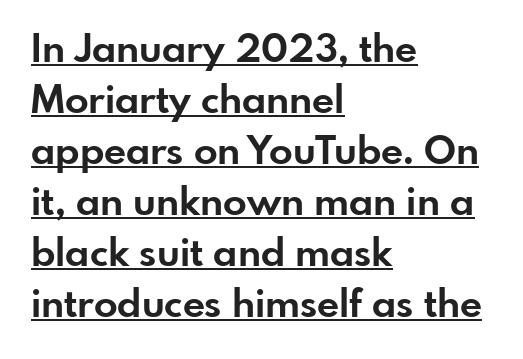
{"serif": "no", "italic": "no", "bold": "yes", "weight": "bold", "width": "normal", "stroke_contrast": "low", "x_height": "small", "monospaced": "no", "underline": "yes", "align": "left", "line_spacing": "normal", "line_spacing_ratio": 1.31, "letter_spacing": "normal", "letter_spacing_em": 0.0, "glyph_px": 39}
